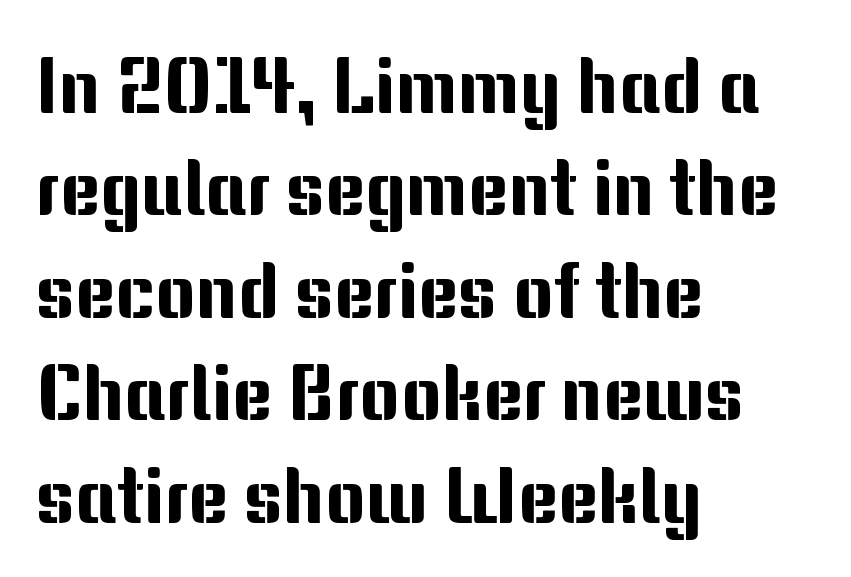
Do the characters align in a grid? No, the font is proportional. Does extra space separate the letters? No, they use regular spacing. Vertical spacing — default. A sans-serif font was chosen for this passage. Short and long lines alike share a common starting point at left. The specimen reads as upright at a glance.
